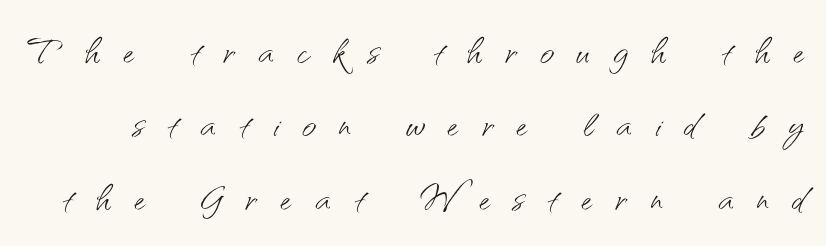
{"serif": "no", "bold": "no", "weight": "light", "width": "normal", "stroke_contrast": "medium", "x_height": "small", "monospaced": "no", "underline": "no", "line_spacing": "normal", "line_spacing_ratio": 1.5, "letter_spacing": "wide", "letter_spacing_em": 0.48, "glyph_px": 49}
